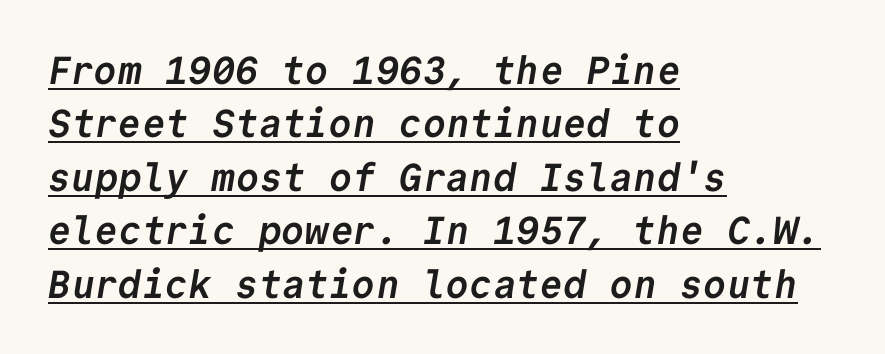
Q: Is the text bold? A: Yes.
Q: Is the typeface a serif or a sans-serif typeface? A: Sans-serif.
Q: Is the text underlined? A: Yes.
Q: How is the paragraph aligned? A: Left-aligned.
Q: Is the spacing between letters normal or unusually wide? A: Normal.
Q: Is the spacing between lines tight, normal or loose? A: Normal.
Q: Width (condensed, normal, or wide)? A: Normal.
Q: Stroke contrast? A: Low.
Q: x-height? A: Medium.
Q: Monospaced? A: Yes.
